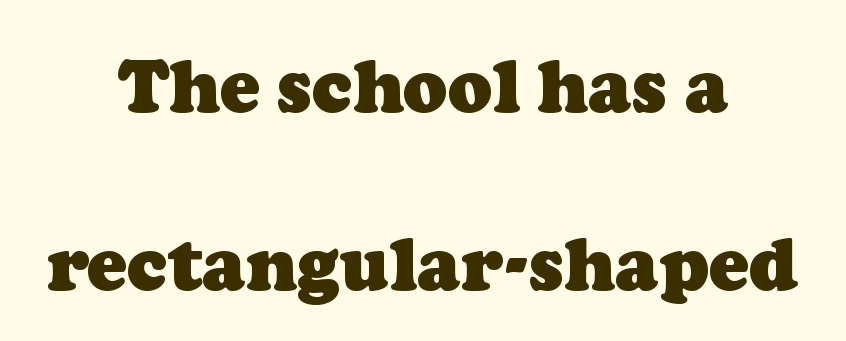
{"serif": "yes", "bold": "yes", "weight": "heavy", "width": "normal", "stroke_contrast": "low", "x_height": "medium", "monospaced": "no", "underline": "no", "align": "center", "line_spacing": "loose", "line_spacing_ratio": 2.4, "letter_spacing": "normal", "letter_spacing_em": 0.0, "glyph_px": 74}
